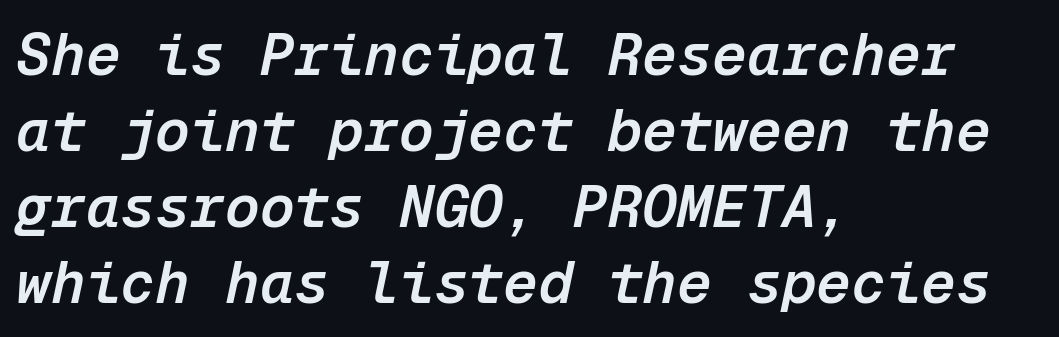
Do the characters align in a grid? Yes, the font is monospaced. In terms of posture, this sample is oblique. Honestly, the letter spacing is just normal — you wouldn't notice it. Rows of type keep a routine distance in the vertical direction.
